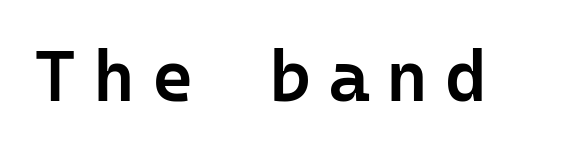
{"serif": "no", "italic": "no", "bold": "semi", "weight": "semibold", "width": "normal", "stroke_contrast": "low", "x_height": "medium", "monospaced": "yes", "underline": "no", "letter_spacing": "wide", "letter_spacing_em": 0.23, "glyph_px": 72}
